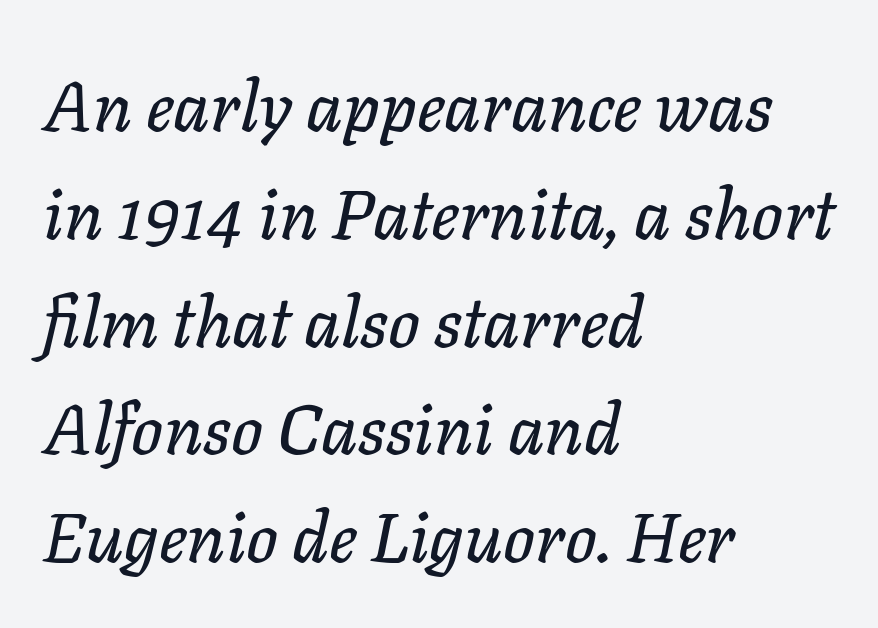
Q: Is the text italic (slanted)? A: Yes, it leans right by about 11 degrees.
Q: Is the text underlined? A: No.
Q: How is the paragraph aligned? A: Left-aligned.
Q: Is the spacing between letters normal or unusually wide? A: Normal.
Q: Is the spacing between lines tight, normal or loose? A: Normal.
Q: Width (condensed, normal, or wide)? A: Normal.
Q: Stroke contrast? A: Low.
Q: x-height? A: Medium.
Q: Monospaced? A: No.
